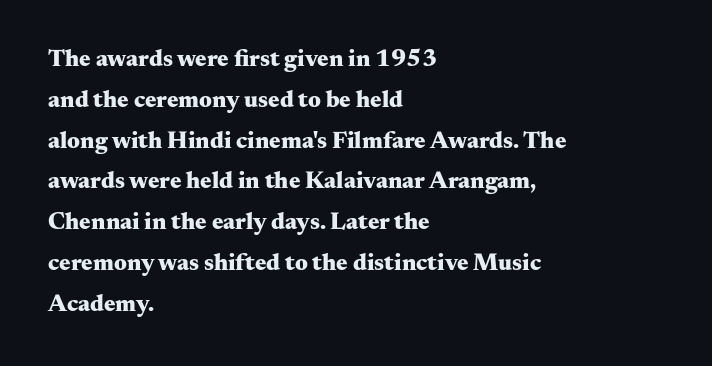
Set as a true bold cut, around the 700 mark. Does the lettering tilt? It doesn't — this is upright. Is there much room between lines? A standard amount, neither cramped nor airy. Default kerning and tracking; the words read as compact shapes. The space beneath each line is pristine and unruled. The text block is weighted toward the left margin, trailing off unevenly rightward.
